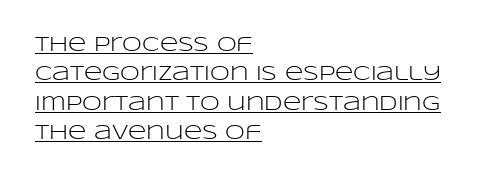
{"italic": "no", "bold": "no", "underline": "yes", "align": "left", "line_spacing": "normal", "line_spacing_ratio": 1.47, "letter_spacing": "normal", "letter_spacing_em": 0.0, "glyph_px": 20}
